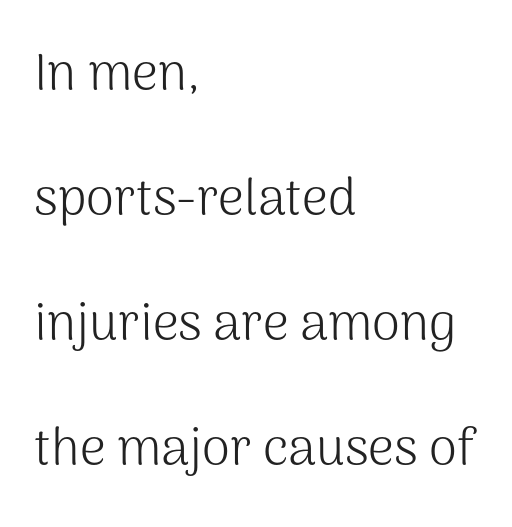
{"serif": "no", "italic": "no", "bold": "no", "weight": "light", "width": "normal", "stroke_contrast": "medium", "x_height": "medium", "monospaced": "no", "underline": "no", "align": "left", "line_spacing": "loose", "line_spacing_ratio": 2.45, "letter_spacing": "normal", "letter_spacing_em": 0.0, "glyph_px": 51}
